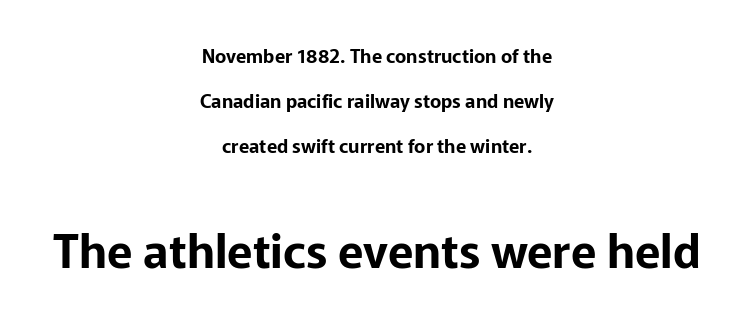
The image shows 47 px sans-serif type, upright; set centered, loose line spacing (2.38x), normal letter spacing, not underlined; the second (bottom) block is 2.47x larger; low stroke contrast and a medium x-height.
